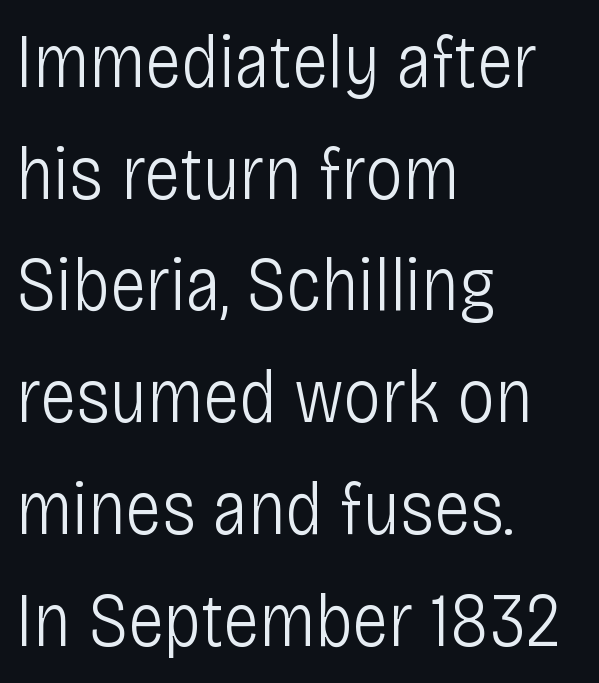
Q: Is the text bold? A: No.
Q: Is the text italic (slanted)? A: No, it is upright.
Q: Is the typeface a serif or a sans-serif typeface? A: Sans-serif.
Q: Is the text underlined? A: No.
Q: How is the paragraph aligned? A: Left-aligned.
Q: Is the spacing between letters normal or unusually wide? A: Normal.
Q: Is the spacing between lines tight, normal or loose? A: Normal.
Q: Width (condensed, normal, or wide)? A: Condensed.
Q: Stroke contrast? A: Low.
Q: x-height? A: Large.
Q: Monospaced? A: No.
